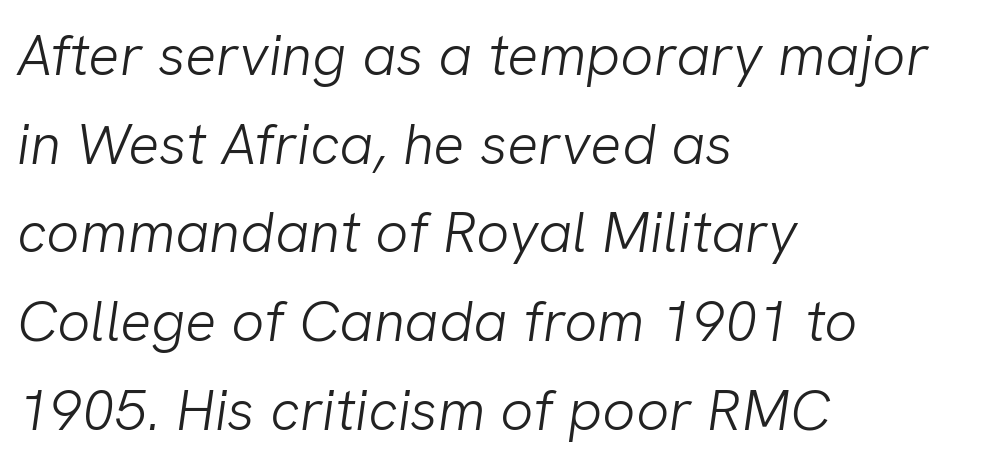
The image shows 58 px light sans-serif type; set left-aligned, normal line spacing (1.53x), normal letter spacing, not underlined; low stroke contrast and a medium x-height.
